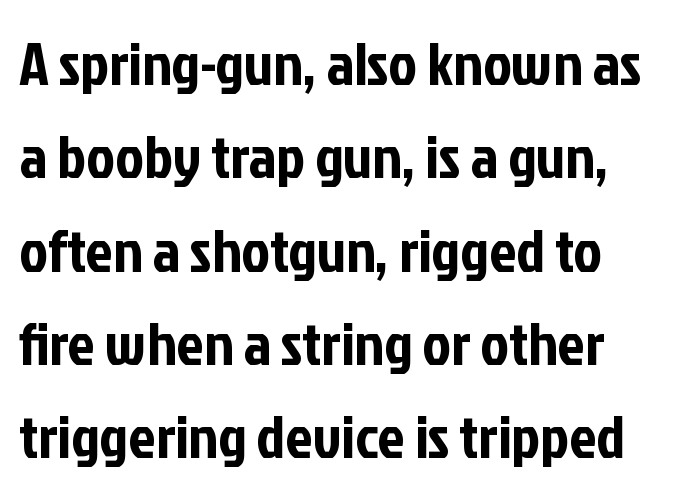
Q: Is the text italic (slanted)? A: No, it is upright.
Q: Is the typeface a serif or a sans-serif typeface? A: Sans-serif.
Q: Is the text underlined? A: No.
Q: Is the spacing between letters normal or unusually wide? A: Normal.
Q: Is the spacing between lines tight, normal or loose? A: Normal.
Q: Width (condensed, normal, or wide)? A: Condensed.
Q: Stroke contrast? A: Low.
Q: x-height? A: Medium.
Q: Monospaced? A: No.
